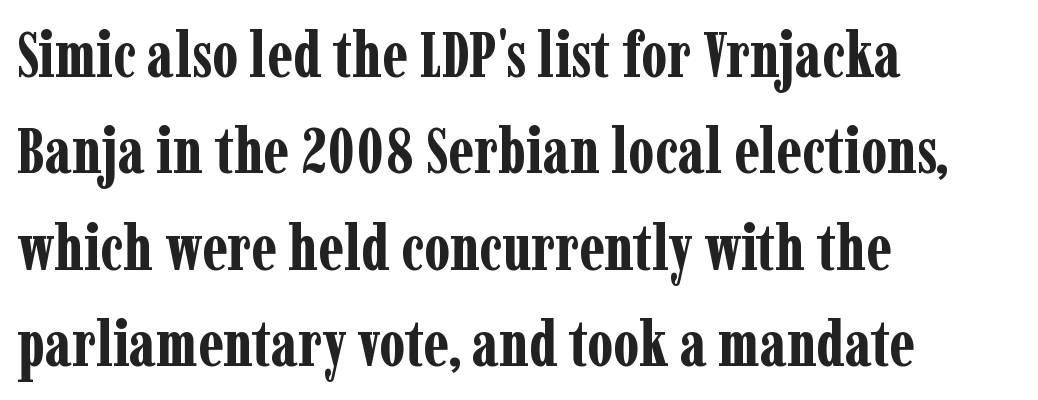
Here the designer chose a conventional face with non-uniform glyph widths. Unmarked baselines from the first word to the last. The letters carry serifs — small finishing strokes at the ends of their stems. Line beginnings align vertically; line endings do not. In terms of posture, this sample is upright. Compared with typical paragraphs, the rows here are spaced about the same.
